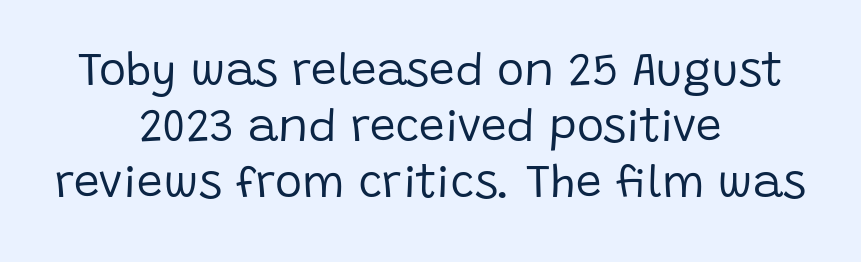
You could call the tracking neutral — neither tight nor loose. Note: no serifs on the glyphs. The type sits square on the baseline with zero lean. Weight: regular or lighter.
